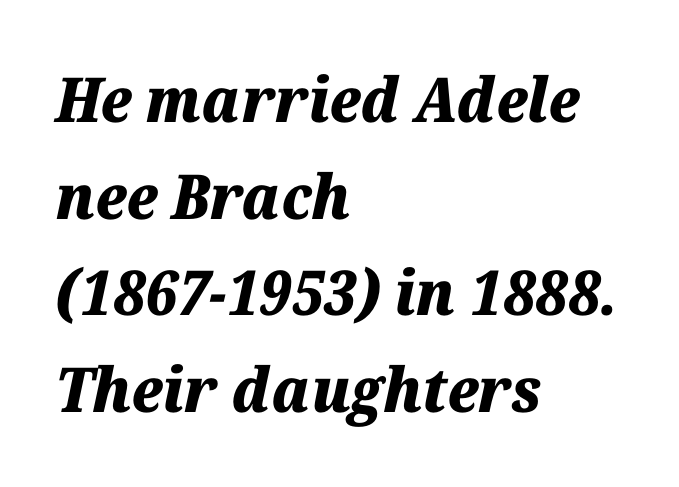
This is oblique type, the kind used for emphasis or titles. Notice how the passage keeps a crisp vertical edge on the left only. Each word holds together tightly as a unit, with standard inter-letter gaps. These lines carry a lot of weight — the face is fully bold. Do the characters align in a grid? No, the font is proportional. Whoever set this chose a conventional vertical rhythm.
